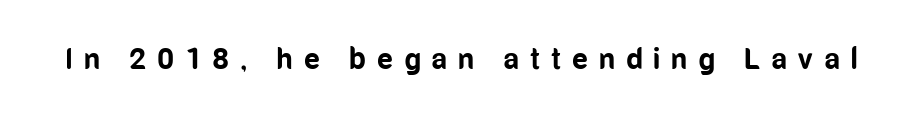
Unlike italic type, these characters show no tilt at all. Here the designer chose a conventional face with non-uniform glyph widths. Font category for this specimen: sans-serif. The zone under the glyphs is completely vacant.
